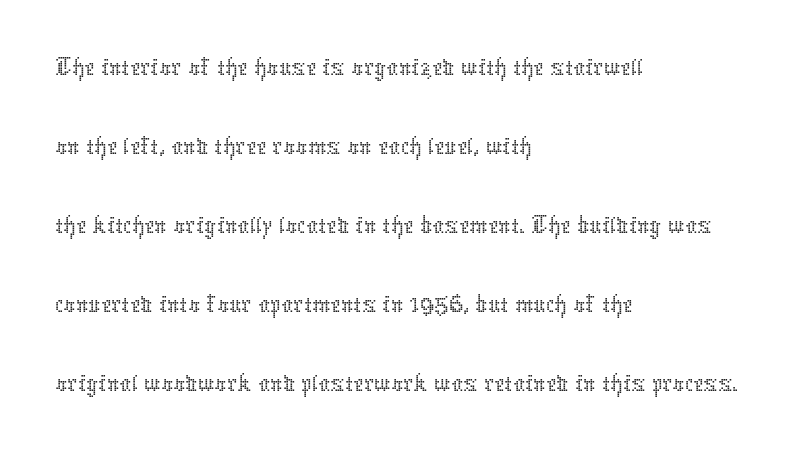
Q: Is the text bold? A: No.
Q: Is the text italic (slanted)? A: No, it is upright.
Q: Is the text underlined? A: No.
Q: How is the paragraph aligned? A: Left-aligned.
Q: Is the spacing between letters normal or unusually wide? A: Normal.
Q: Is the spacing between lines tight, normal or loose? A: Normal.
Q: Width (condensed, normal, or wide)? A: Normal.
Q: Stroke contrast? A: Low.
Q: x-height? A: Medium.
Q: Monospaced? A: No.
